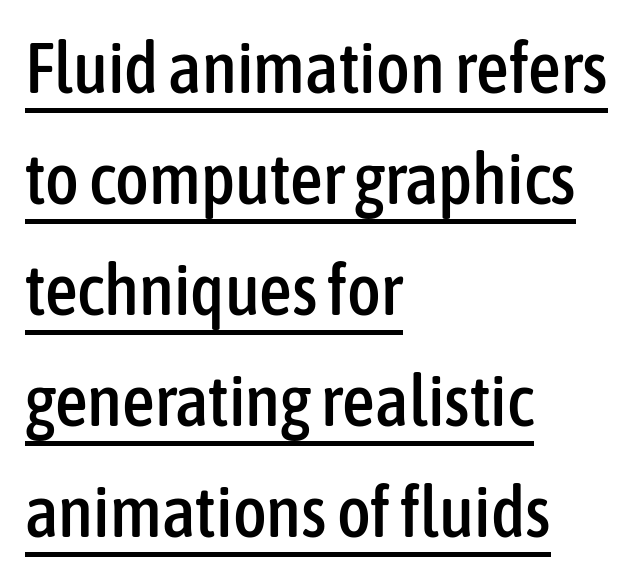
Successive baselines arrive at the customary interval. Varying glyph widths throughout — classic text-font behaviour. Vertical strokes here are truly vertical. The line texture is even and compact thanks to regular tracking. Caption: multi-line text, flush left, ragged right. Honestly, the underline is the first thing you notice here.
